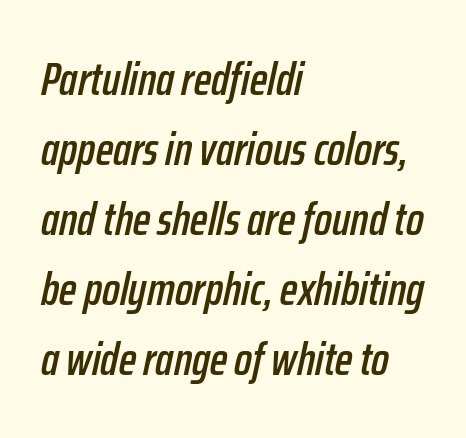
{"italic": "yes", "lean": "right", "slant_degrees": 12, "width": "condensed", "stroke_contrast": "low", "x_height": "medium", "monospaced": "no", "underline": "no", "align": "left", "line_spacing": "normal", "line_spacing_ratio": 1.49, "letter_spacing": "normal", "letter_spacing_em": 0.0, "glyph_px": 47}
